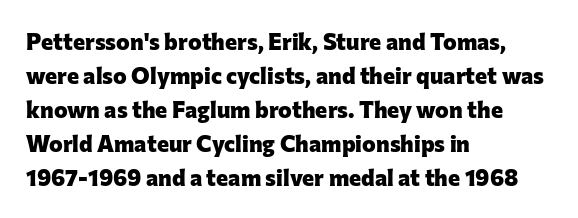
{"italic": "no", "bold": "yes", "underline": "no", "align": "left", "line_spacing": "normal", "line_spacing_ratio": 1.48, "letter_spacing": "normal", "letter_spacing_em": 0.0, "glyph_px": 23}
